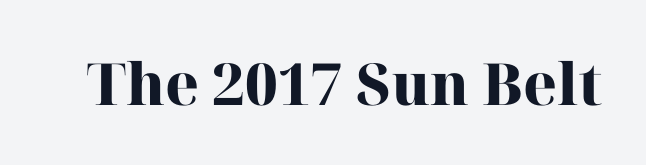
Q: Is the text bold? A: Yes.
Q: Is the text italic (slanted)? A: No, it is upright.
Q: Is the typeface a serif or a sans-serif typeface? A: Serif.
Q: Is the text underlined? A: No.
Q: Is the spacing between letters normal or unusually wide? A: Normal.
Q: Width (condensed, normal, or wide)? A: Normal.
Q: Stroke contrast? A: High.
Q: x-height? A: Medium.
Q: Monospaced? A: No.
